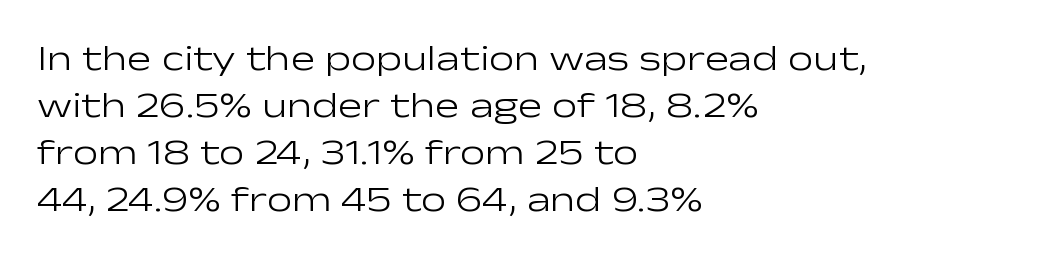
Spacing between characters is what you'd get straight out of the box. Casual observation: everything's shoved over to the left. Baseline-to-baseline distance is the conventional proportion of letter height. Quick note: not italic, upright. The rendering shows plain stroke endings on the letterforms — a sans-serif design.
